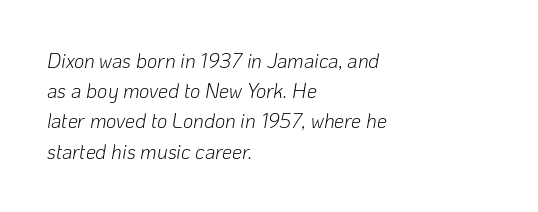
Typeset ragged right — the left edge is the straight one. These lines keep a tight, regular rhythm from letter to letter. Nothing heavy about these letters — not bold at all. Emphasis-style slanted type is in use. The space directly below the letters is spotless.
